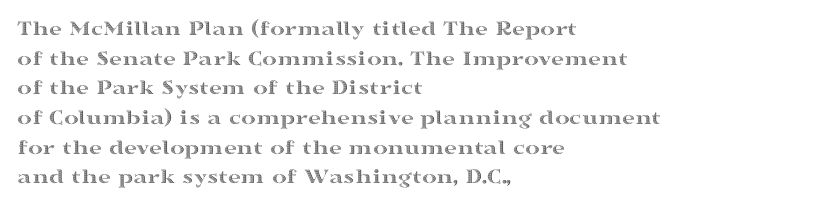
Q: Is the text italic (slanted)? A: No, it is upright.
Q: Is the text underlined? A: No.
Q: How is the paragraph aligned? A: Left-aligned.
Q: Is the spacing between letters normal or unusually wide? A: Normal.
Q: Is the spacing between lines tight, normal or loose? A: Normal.
